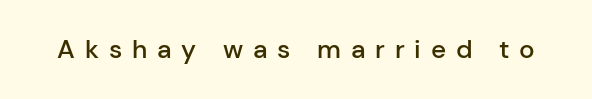
{"italic": "no", "bold": "semi", "underline": "no", "letter_spacing": "wide", "letter_spacing_em": 0.38, "glyph_px": 26}
